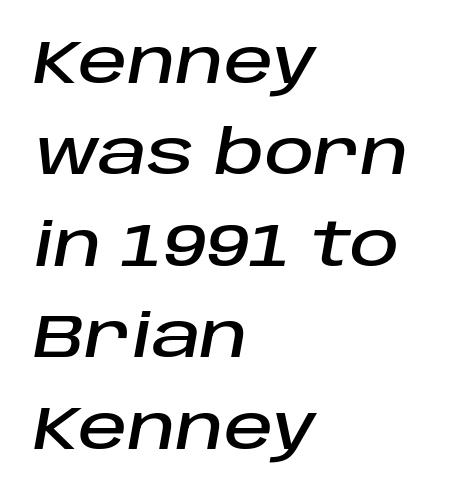
Q: Is the text italic (slanted)? A: Yes, it leans right by about 10 degrees.
Q: Is the text underlined? A: No.
Q: How is the paragraph aligned? A: Left-aligned.
Q: Is the spacing between letters normal or unusually wide? A: Normal.
Q: Is the spacing between lines tight, normal or loose? A: Normal.
Q: Width (condensed, normal, or wide)? A: Normal.
Q: Stroke contrast? A: Low.
Q: x-height? A: Large.
Q: Monospaced? A: No.
